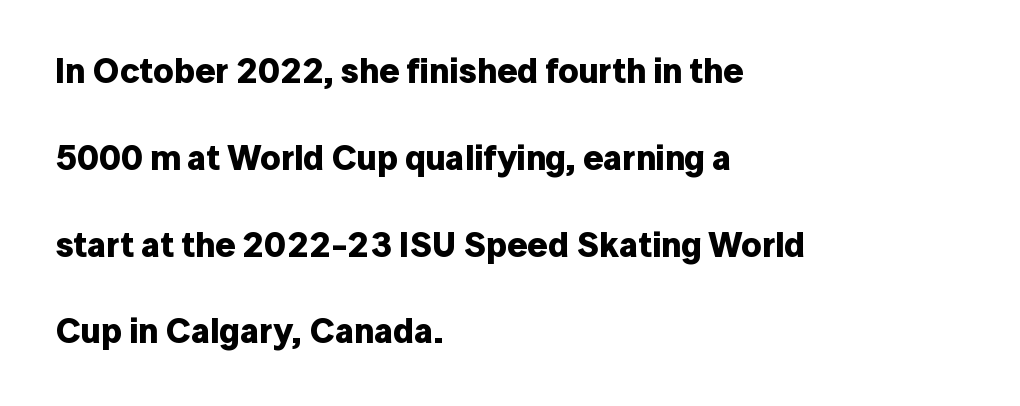
The image shows 35 px bold sans-serif type, upright; set left-aligned, loose line spacing (2.48x), normal letter spacing, not underlined; low stroke contrast and a medium x-height.
